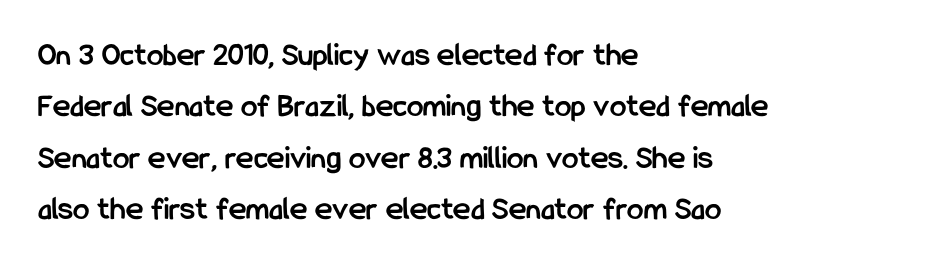
The image shows 33 px semibold, condensed sans-serif type, upright; set left-aligned, normal line spacing (1.56x), normal letter spacing, not underlined; low stroke contrast and a medium x-height.
